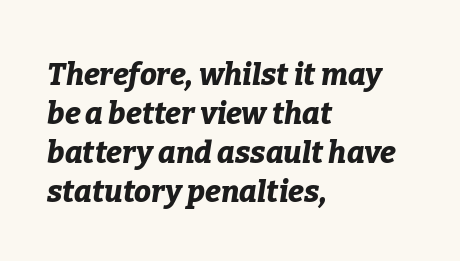
Q: Is the text bold? A: Yes.
Q: Is the text italic (slanted)? A: Yes, it leans right by about 9 degrees.
Q: Is the text underlined? A: No.
Q: How is the paragraph aligned? A: Left-aligned.
Q: Is the spacing between letters normal or unusually wide? A: Normal.
Q: Is the spacing between lines tight, normal or loose? A: Normal.
Q: Width (condensed, normal, or wide)? A: Normal.
Q: Stroke contrast? A: Low.
Q: x-height? A: Medium.
Q: Monospaced? A: No.
